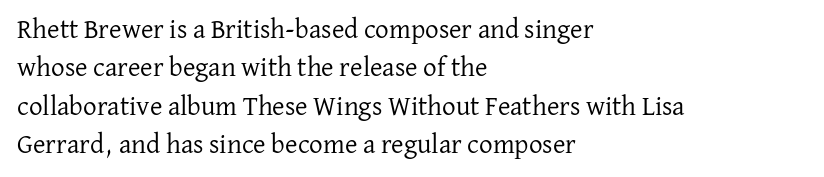
{"italic": "no", "bold": "no", "underline": "no", "align": "left", "line_spacing": "normal", "line_spacing_ratio": 1.42, "letter_spacing": "normal", "letter_spacing_em": 0.0, "glyph_px": 27}
